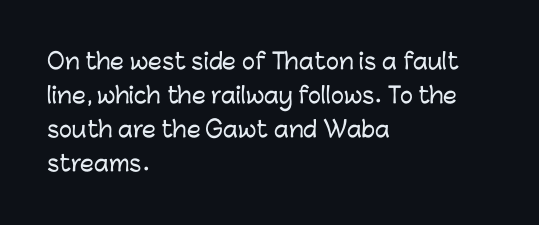
Q: Is the text italic (slanted)? A: No, it is upright.
Q: Is the text underlined? A: No.
Q: How is the paragraph aligned? A: Left-aligned.
Q: Is the spacing between letters normal or unusually wide? A: Normal.
Q: Is the spacing between lines tight, normal or loose? A: Normal.
